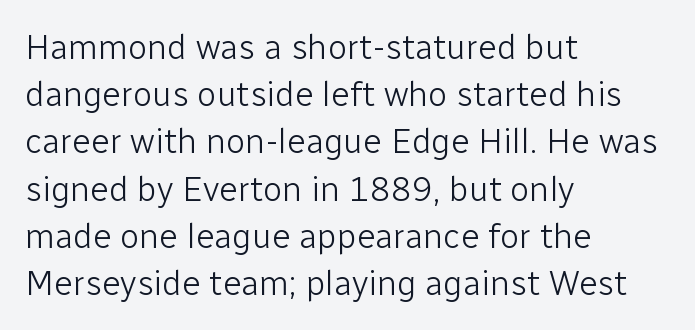
The image shows 35 px light sans-serif type, upright; set left-aligned, normal line spacing (1.35x), normal letter spacing, not underlined; low stroke contrast and a medium x-height.
